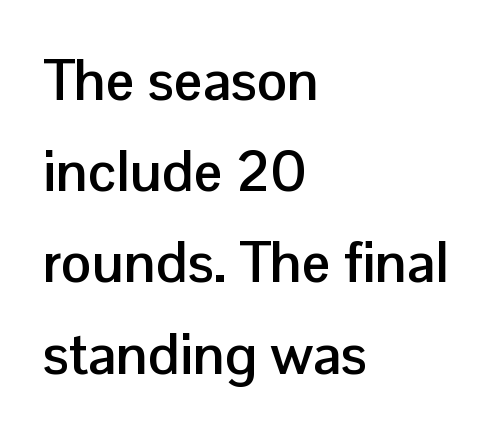
Q: Is the text bold? A: Yes.
Q: Is the text italic (slanted)? A: No, it is upright.
Q: Is the typeface a serif or a sans-serif typeface? A: Sans-serif.
Q: Is the text underlined? A: No.
Q: How is the paragraph aligned? A: Left-aligned.
Q: Is the spacing between letters normal or unusually wide? A: Normal.
Q: Is the spacing between lines tight, normal or loose? A: Normal.
Q: Width (condensed, normal, or wide)? A: Normal.
Q: Stroke contrast? A: Low.
Q: x-height? A: Medium.
Q: Monospaced? A: No.
